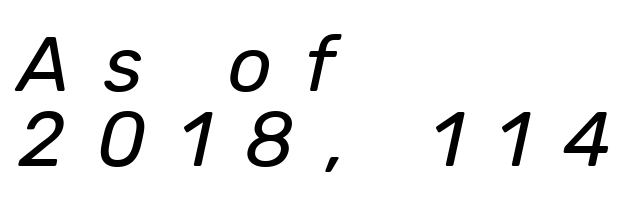
The font sits on the lighter half of the weight spectrum, regular included. When letters slant like this, we call the style italic. Check the space under the baseline: it is left empty. One glance says dense: line gaps are narrower than usual. The setting favours the left margin, as ordinary paragraphs usually do.
